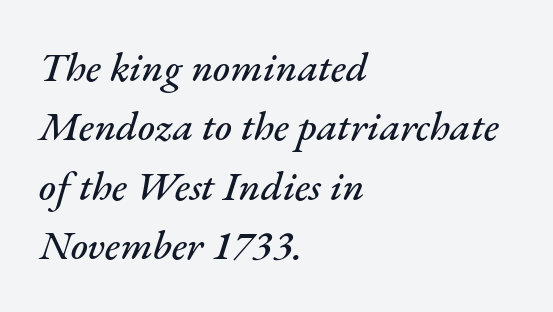
{"italic": "yes", "lean": "right", "slant_degrees": 17, "width": "normal", "stroke_contrast": "medium", "x_height": "small", "monospaced": "no", "underline": "no", "align": "left", "line_spacing": "normal", "line_spacing_ratio": 1.45, "letter_spacing": "normal", "letter_spacing_em": 0.0, "glyph_px": 41}
